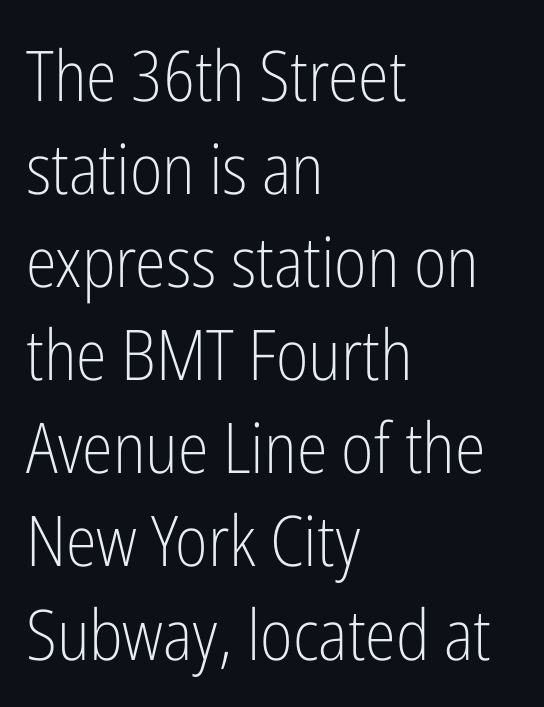
Every row of glyphs begins at an identical x-position on the left. The passage shown stacks its lines at a standard gap. The letters advance in unequal steps, a hallmark of proportional type. This rendering employs a face without finishing strokes, i.e., a sans-serif. Standard letterfit; no display-style spreading of the glyphs. Counters stay open thanks to moderate or lighter strokes.
